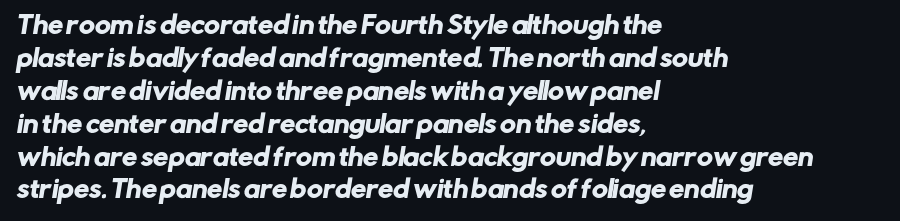
{"underline": "no", "align": "left", "line_spacing": "normal", "line_spacing_ratio": 1.37, "letter_spacing": "normal", "letter_spacing_em": 0.0, "glyph_px": 24}
